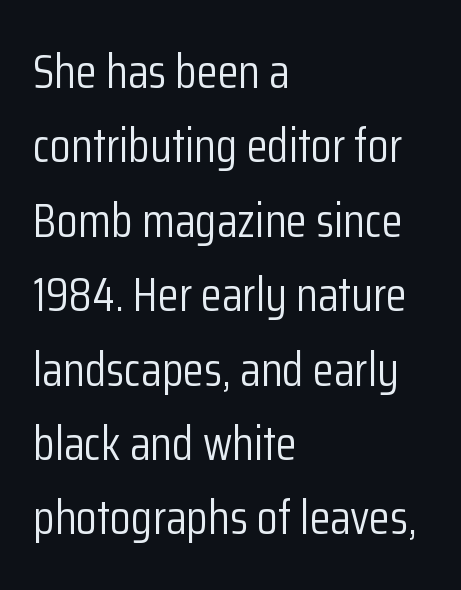
Q: Is the text bold? A: No.
Q: Is the text italic (slanted)? A: No, it is upright.
Q: Is the typeface a serif or a sans-serif typeface? A: Sans-serif.
Q: Is the text underlined? A: No.
Q: How is the paragraph aligned? A: Left-aligned.
Q: Is the spacing between letters normal or unusually wide? A: Normal.
Q: Is the spacing between lines tight, normal or loose? A: Normal.
Q: Width (condensed, normal, or wide)? A: Condensed.
Q: Stroke contrast? A: Low.
Q: x-height? A: Medium.
Q: Monospaced? A: No.
